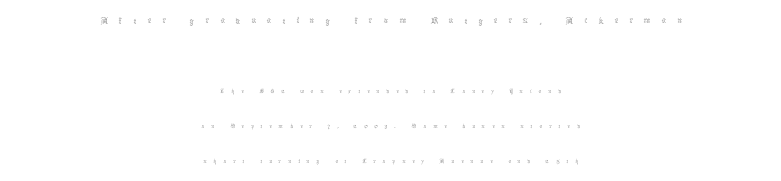
The image shows 22 px text type, upright; set centered, loose line spacing (2.48x), unusually wide letter spacing (+0.49 em), not underlined; the first (top) block is 1.57x larger.
